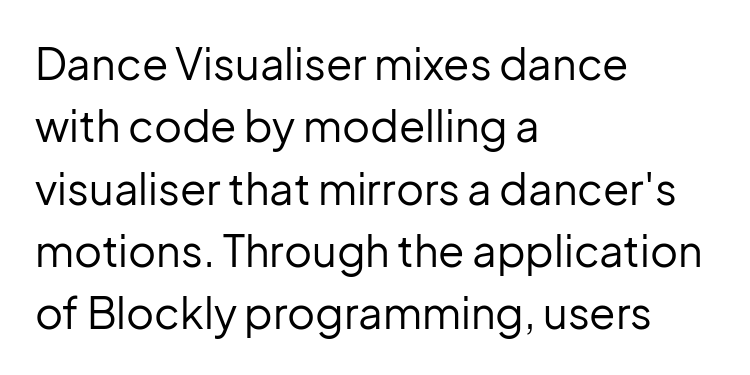
{"serif": "no", "italic": "no", "bold": "no", "weight": "regular", "width": "normal", "stroke_contrast": "low", "x_height": "medium", "monospaced": "no", "underline": "no", "align": "left", "line_spacing": "normal", "line_spacing_ratio": 1.45, "letter_spacing": "normal", "letter_spacing_em": 0.0, "glyph_px": 43}
